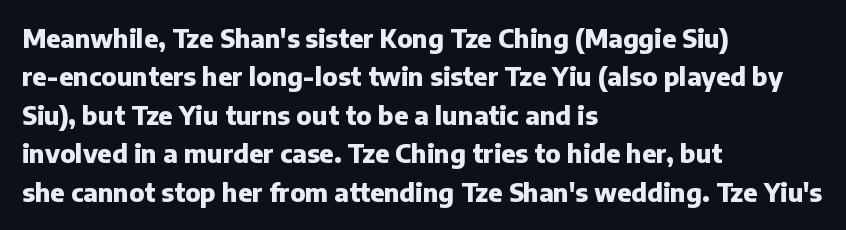
The image shows 25 px bold type, upright; set left-aligned, normal line spacing (1.54x), normal letter spacing, not underlined.
